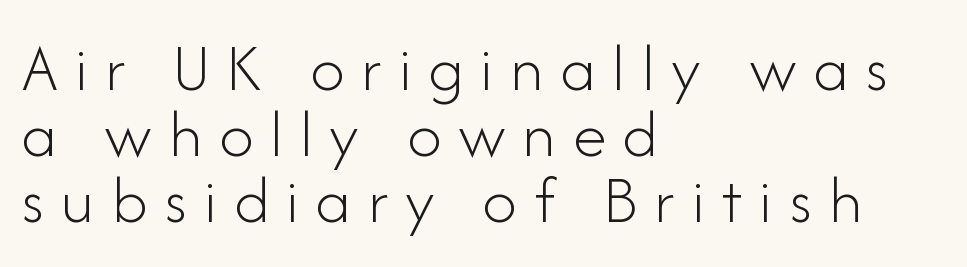
{"serif": "no", "italic": "no", "bold": "no", "weight": "light", "width": "normal", "stroke_contrast": "low", "x_height": "small", "monospaced": "no", "underline": "no", "align": "left", "line_spacing": "tight", "line_spacing_ratio": 0.96, "letter_spacing": "wide", "letter_spacing_em": 0.24, "glyph_px": 69}
